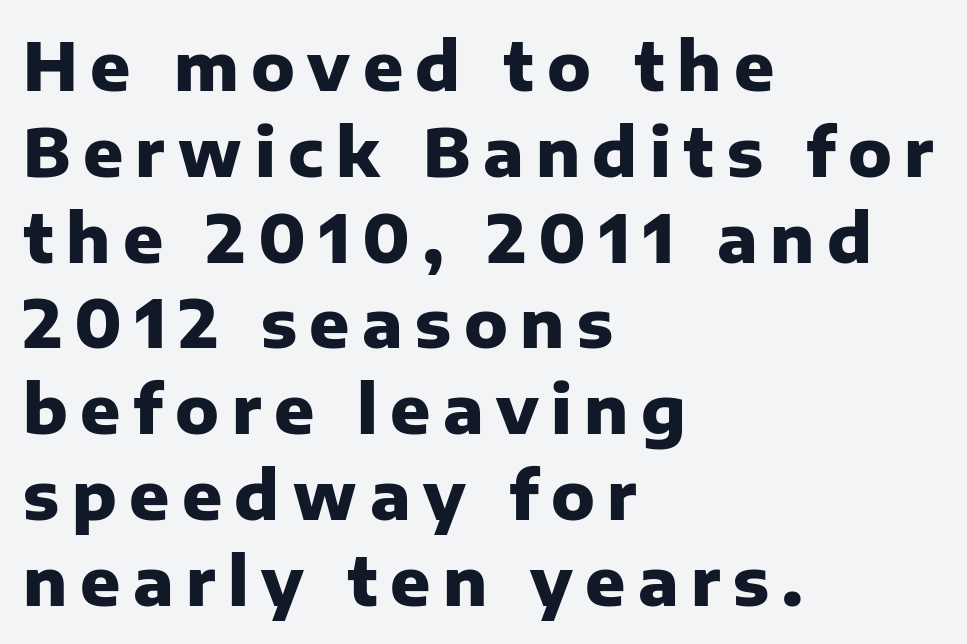
{"serif": "no", "italic": "no", "bold": "yes", "weight": "heavy", "width": "normal", "stroke_contrast": "low", "x_height": "medium", "monospaced": "no", "underline": "no", "align": "left", "line_spacing": "normal", "line_spacing_ratio": 1.3, "glyph_px": 66}
